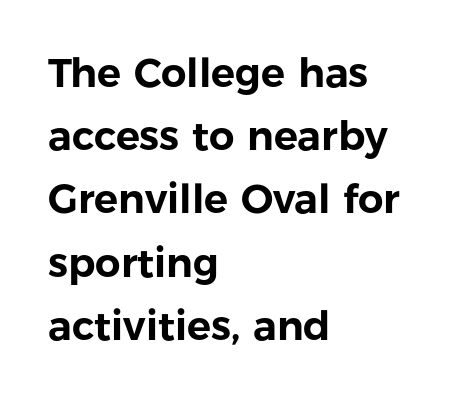
{"serif": "no", "italic": "no", "width": "normal", "stroke_contrast": "low", "x_height": "medium", "monospaced": "no", "underline": "no", "align": "left", "line_spacing": "normal", "line_spacing_ratio": 1.58, "letter_spacing": "normal", "letter_spacing_em": 0.0, "glyph_px": 40}
